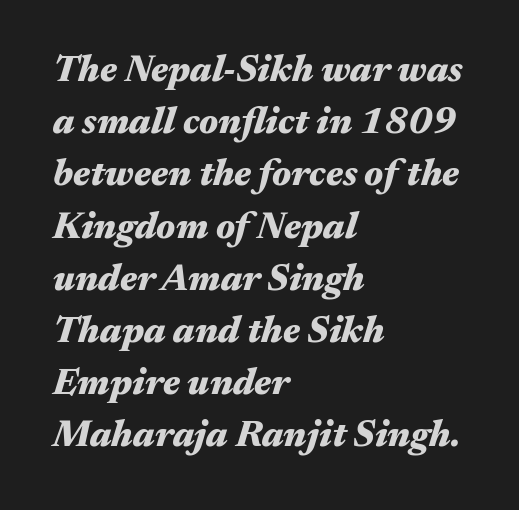
The image shows 37 px heavy, wide type, italic (leaning right); set left-aligned, normal line spacing (1.41x), normal letter spacing, not underlined; medium stroke contrast and a medium x-height.
